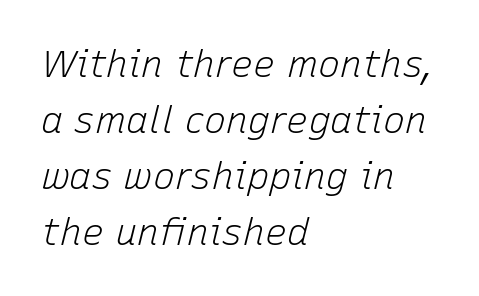
The image shows 37 px light type, italic (leaning right); set left-aligned, normal line spacing (1.51x), normal letter spacing, not underlined; low stroke contrast and a medium x-height.
